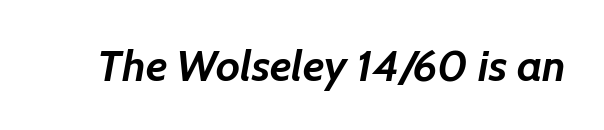
Descender tails drop into unmarked territory. The letters are slanted; this is an italic face. These lines are rendered in a variable-pitch font. In terms of weight, the rendering is a true, heavy bold.
